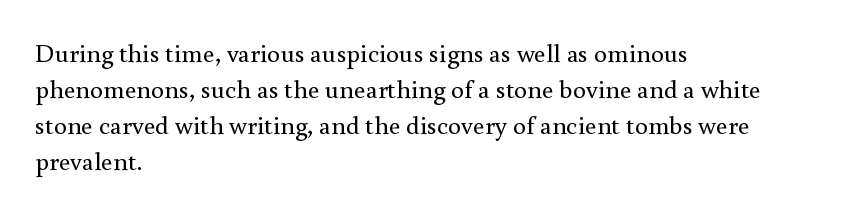
{"italic": "no", "bold": "no", "underline": "no", "align": "left", "line_spacing": "normal", "line_spacing_ratio": 1.38, "letter_spacing": "normal", "letter_spacing_em": 0.0, "glyph_px": 26}
